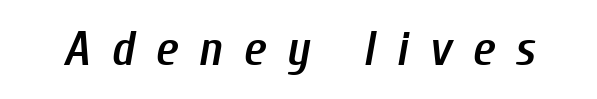
{"italic": "yes", "lean": "right", "slant_degrees": 10, "bold": "semi", "weight": "semibold", "width": "condensed", "stroke_contrast": "low", "x_height": "medium", "monospaced": "no", "underline": "no", "letter_spacing": "wide", "letter_spacing_em": 0.42, "glyph_px": 49}
